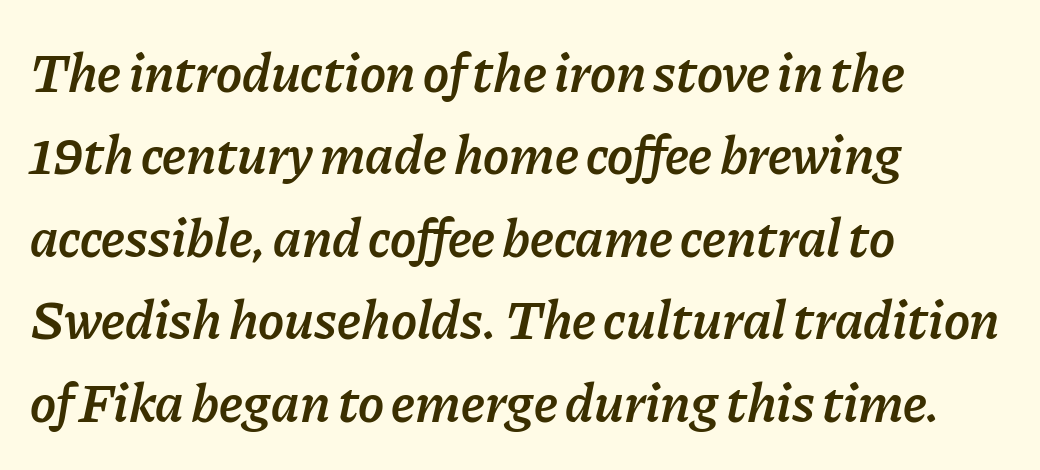
The image shows 55 px semibold type, italic (leaning right); set left-aligned, normal line spacing (1.5x), normal letter spacing, not underlined; low stroke contrast and a medium x-height.
